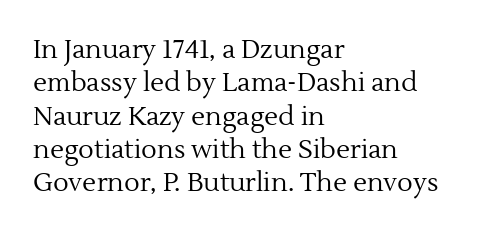
Q: Is the text bold? A: No.
Q: Is the text italic (slanted)? A: No, it is upright.
Q: Is the text underlined? A: No.
Q: How is the paragraph aligned? A: Left-aligned.
Q: Is the spacing between letters normal or unusually wide? A: Normal.
Q: Is the spacing between lines tight, normal or loose? A: Normal.
